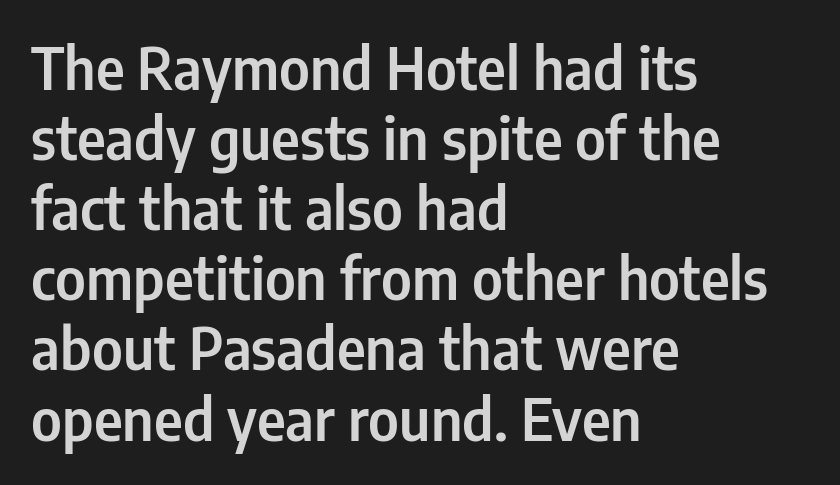
{"serif": "no", "italic": "no", "width": "condensed", "stroke_contrast": "low", "x_height": "medium", "monospaced": "no", "underline": "no", "align": "left", "line_spacing_ratio": 1.23, "letter_spacing": "normal", "letter_spacing_em": 0.0, "glyph_px": 57}
